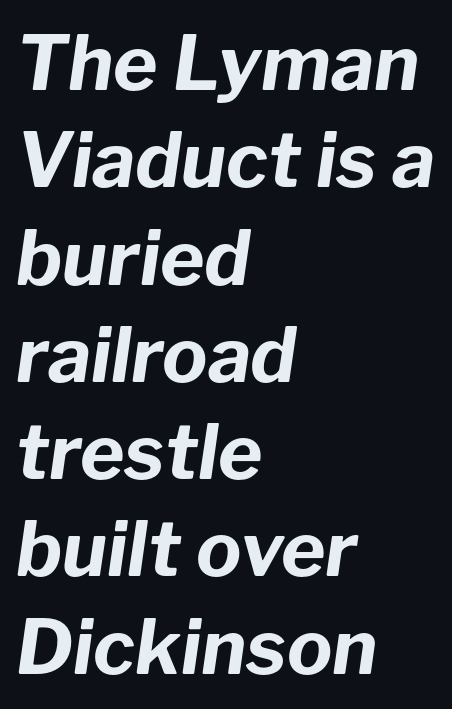
{"italic": "yes", "lean": "right", "slant_degrees": 8, "bold": "yes", "weight": "bold", "width": "normal", "stroke_contrast": "low", "x_height": "medium", "monospaced": "no", "underline": "no", "align": "left", "line_spacing": "normal", "line_spacing_ratio": 1.28, "letter_spacing": "normal", "letter_spacing_em": 0.0, "glyph_px": 76}
